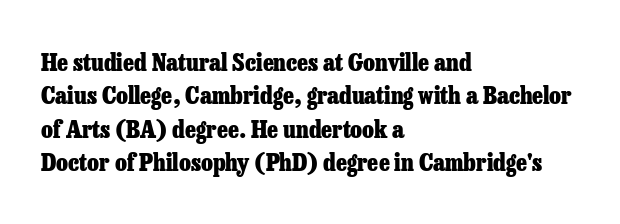
You can tell it's not italic because the verticals are truly vertical. Descender tails drop into unmarked territory. Baseline-to-baseline distance is the conventional proportion of letter height. Nobody touched the tracking dial on this one. Thick stems and heavy bowls — unmistakably bold. One-word summary of the alignment: left.
